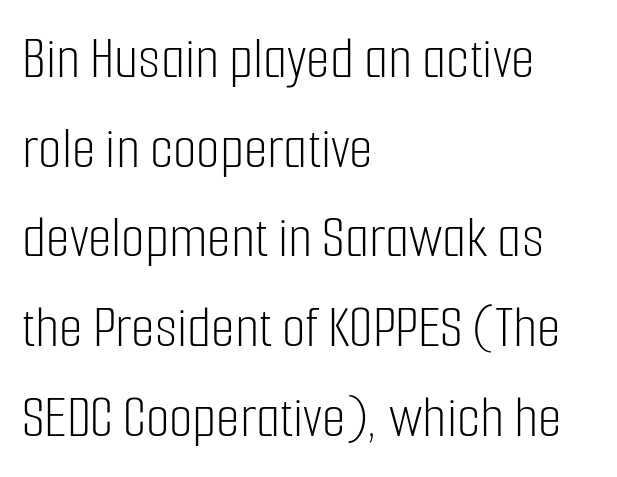
The lettering stays uniformly vertical, giving the passage a roman look. What's the leading like? Ordinary, nothing unusual. The type is set solid horizontally, with unmodified tracking. These lines are rendered in a variable-pitch font. The paragraph shown leans on its left margin.
